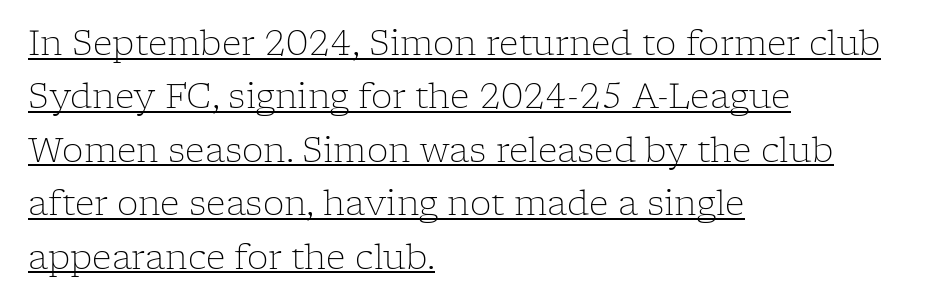
{"serif": "yes", "italic": "no", "bold": "no", "weight": "light", "width": "normal", "stroke_contrast": "low", "x_height": "medium", "monospaced": "no", "underline": "yes", "align": "left", "line_spacing": "normal", "line_spacing_ratio": 1.57, "letter_spacing": "normal", "letter_spacing_em": 0.0, "glyph_px": 34}
